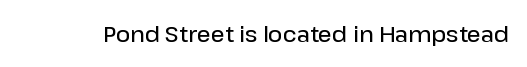
Q: Is the text bold? A: Semi-bold.
Q: Is the text italic (slanted)? A: No, it is upright.
Q: Is the text underlined? A: No.
Q: Is the spacing between letters normal or unusually wide? A: Normal.
